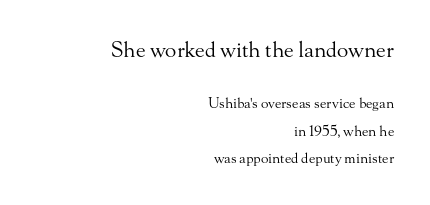
{"italic": "no", "bold": "no", "underline": "no", "align": "right", "line_spacing": "loose", "line_spacing_ratio": 1.97, "letter_spacing": "normal", "letter_spacing_em": 0.0, "larger_block": "first", "size_ratio": 1.5, "glyph_px": 21}
